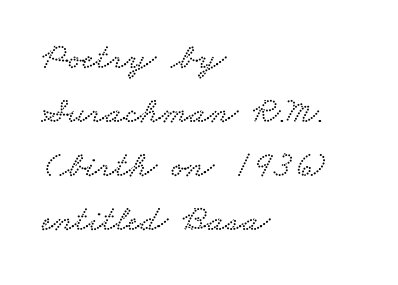
A normal amount of white space separates one row of letters from the next. Old-style or modern, the face here clearly has serifs. Caption: multi-line text, flush left, ragged right. Has an underline been added? It has not. Note the varied advance widths — an 'i' is clearly narrower than an 'm'. No extra tracking has been applied to these lines.
